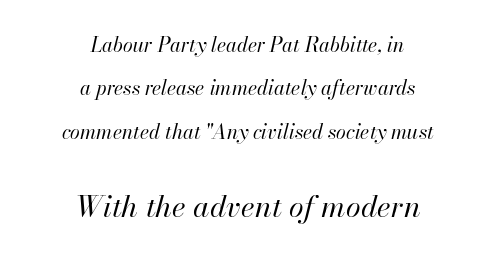
{"italic": "yes", "lean": "right", "slant_degrees": 13, "bold": "no", "weight": "regular", "width": "normal", "stroke_contrast": "high", "x_height": "small", "monospaced": "no", "underline": "no", "align": "center", "line_spacing": "loose", "line_spacing_ratio": 2.17, "letter_spacing": "normal", "letter_spacing_em": 0.0, "larger_block": "second", "size_ratio": 1.5, "glyph_px": 30}
